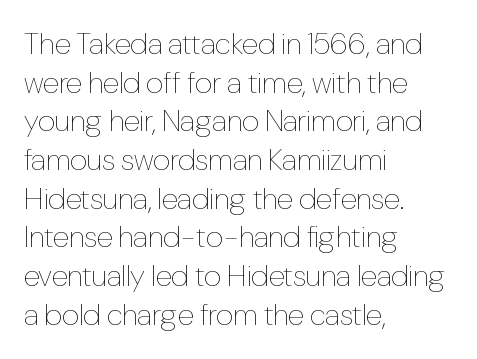
{"italic": "no", "bold": "no", "weight": "thin", "width": "condensed", "stroke_contrast": "low", "x_height": "medium", "monospaced": "no", "underline": "no", "align": "left", "line_spacing": "normal", "line_spacing_ratio": 1.29, "letter_spacing": "normal", "letter_spacing_em": 0.0, "glyph_px": 30}
